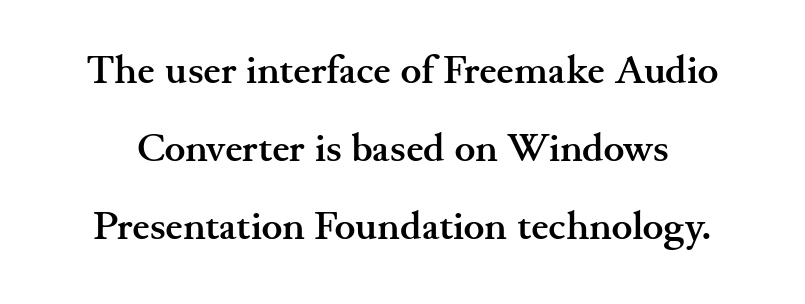
{"serif": "yes", "italic": "no", "bold": "yes", "weight": "semibold", "width": "wide", "stroke_contrast": "medium", "x_height": "small", "monospaced": "no", "underline": "no", "line_spacing": "loose", "line_spacing_ratio": 2.0, "letter_spacing": "normal", "letter_spacing_em": 0.0, "glyph_px": 39}
